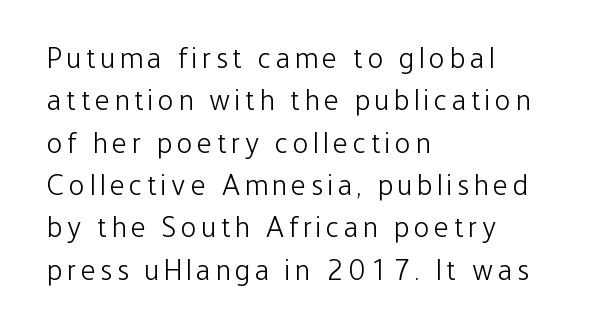
{"serif": "no", "italic": "no", "bold": "no", "weight": "light", "width": "condensed", "stroke_contrast": "low", "x_height": "medium", "monospaced": "no", "underline": "no", "align": "left", "line_spacing": "normal", "line_spacing_ratio": 1.46, "glyph_px": 29}
